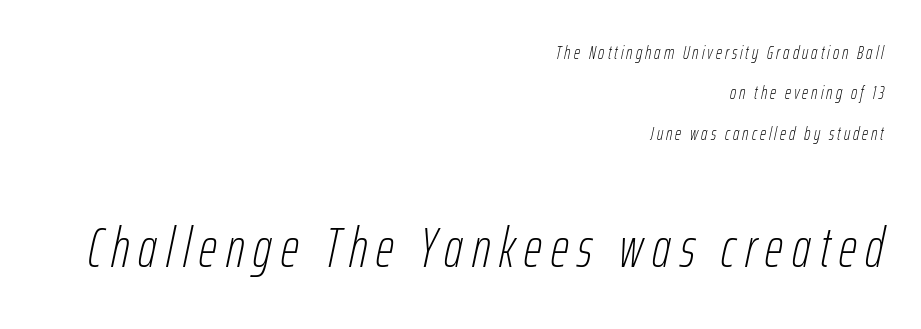
The image shows 56 px thin, condensed type, italic (leaning right); set right-aligned, loose line spacing (2.12x), not underlined; the second (bottom) block is 2.95x larger; low stroke contrast and a medium x-height.
